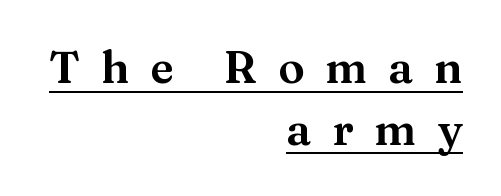
Looks like regular typesetting: each glyph gets only the width it needs. Casual observation: everything's shoved over to the right. Vertical strokes here are truly vertical. Vertical spacing — default.
